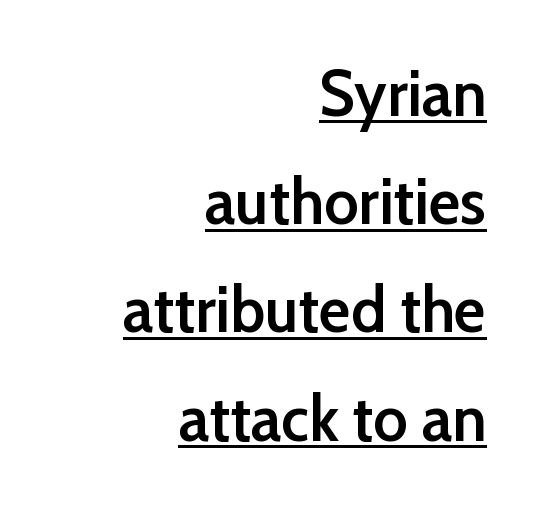
{"serif": "no", "italic": "no", "bold": "semi", "weight": "semibold", "width": "normal", "stroke_contrast": "low", "x_height": "medium", "monospaced": "no", "underline": "yes", "align": "right", "line_spacing": "normal", "line_spacing_ratio": 1.64, "letter_spacing": "normal", "letter_spacing_em": 0.0, "glyph_px": 66}
